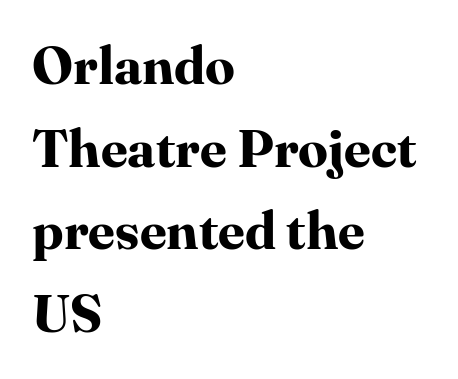
The image shows 53 px bold serif type, upright; set left-aligned, normal line spacing (1.56x), normal letter spacing, not underlined; high stroke contrast and a medium x-height.
